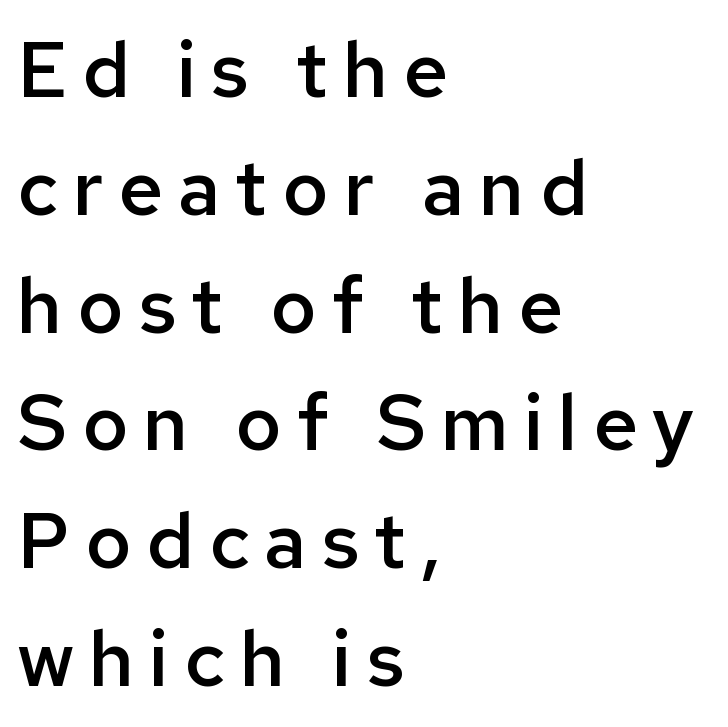
Teacher's note: observe the even left margin — that is flush-left alignment. The space beneath each line is pristine and unruled. Leading: standard. Think of a printed novel: that variable character pitch is what you see here. You can tell from the bare stems that sans-serif type was used.
